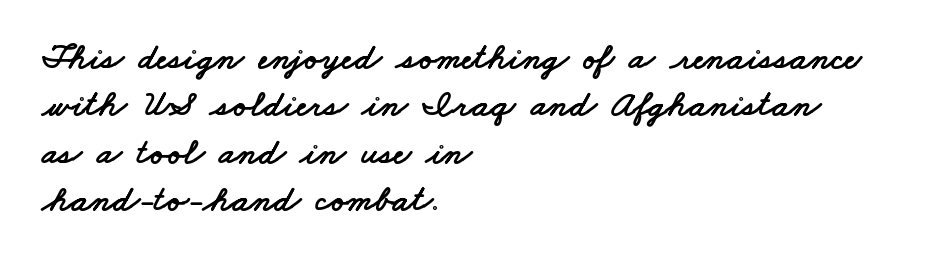
Q: Is the typeface a serif or a sans-serif typeface? A: Sans-serif.
Q: Is the text underlined? A: No.
Q: How is the paragraph aligned? A: Left-aligned.
Q: Is the spacing between letters normal or unusually wide? A: Normal.
Q: Is the spacing between lines tight, normal or loose? A: Normal.
Q: Width (condensed, normal, or wide)? A: Wide.
Q: Stroke contrast? A: Low.
Q: x-height? A: Small.
Q: Monospaced? A: No.
